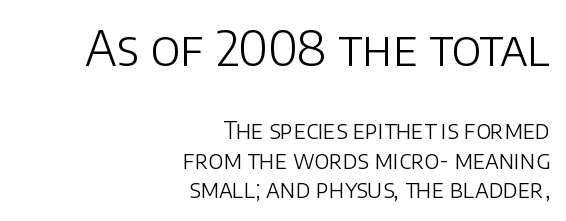
The image shows 48 px light sans-serif type, upright; set right-aligned, line spacing 1.24x, normal letter spacing, not underlined; the first (top) block is 2.0x larger; low stroke contrast and a large x-height.
